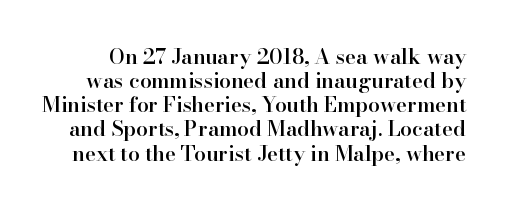
Does the lettering tilt? It doesn't — this is upright. Short note: letters normally spaced. The glyphs are unaccompanied by any horizontal stroke below them. The lines are packed closely together with very little leading.
